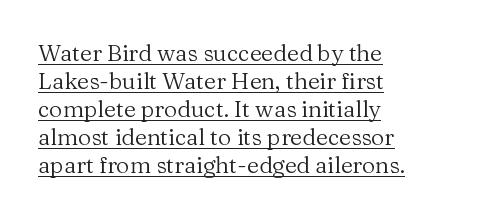
{"italic": "no", "bold": "no", "underline": "yes", "align": "left", "line_spacing_ratio": 1.22, "letter_spacing": "normal", "letter_spacing_em": 0.0, "glyph_px": 23}
